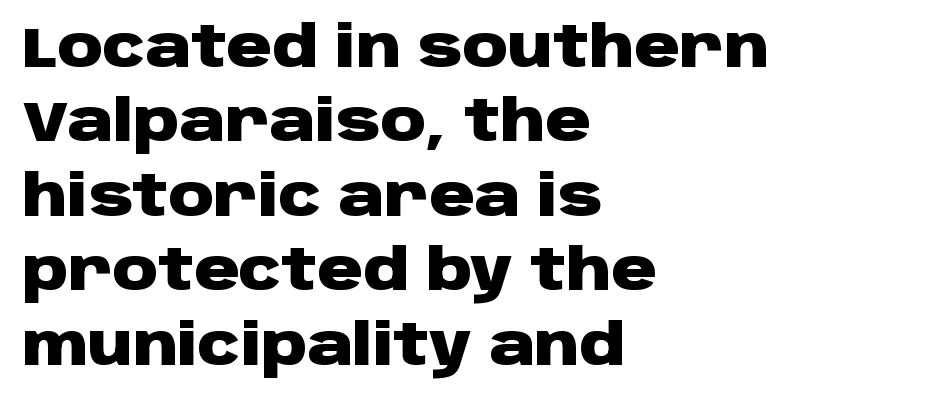
{"serif": "no", "italic": "no", "bold": "yes", "weight": "heavy", "width": "wide", "stroke_contrast": "low", "x_height": "large", "monospaced": "no", "underline": "no", "align": "left", "line_spacing": "normal", "line_spacing_ratio": 1.33, "letter_spacing": "normal", "letter_spacing_em": 0.0, "glyph_px": 56}
